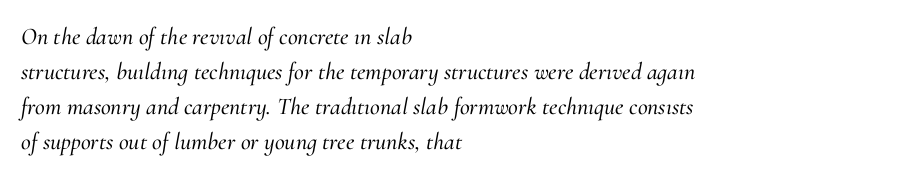
{"italic": "yes", "lean": "right", "slant_degrees": 10, "underline": "no", "align": "left", "line_spacing": "normal", "line_spacing_ratio": 1.46, "letter_spacing": "normal", "letter_spacing_em": 0.0, "glyph_px": 24}
